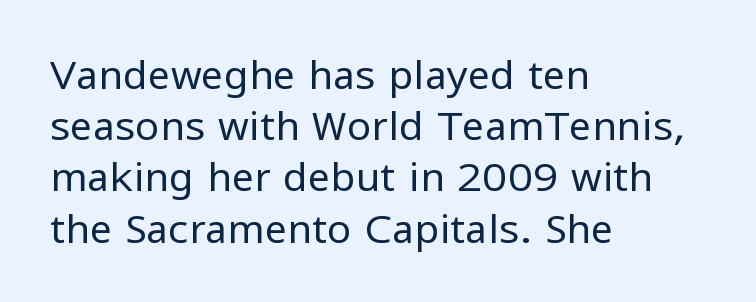
Q: Is the text bold? A: No.
Q: Is the text italic (slanted)? A: No, it is upright.
Q: Is the typeface a serif or a sans-serif typeface? A: Sans-serif.
Q: Is the text underlined? A: No.
Q: How is the paragraph aligned? A: Left-aligned.
Q: Is the spacing between letters normal or unusually wide? A: Normal.
Q: Is the spacing between lines tight, normal or loose? A: Normal.
Q: Width (condensed, normal, or wide)? A: Normal.
Q: Stroke contrast? A: Low.
Q: x-height? A: Medium.
Q: Monospaced? A: No.
